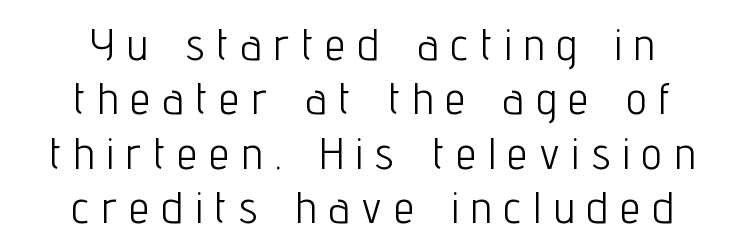
Q: Is the text bold? A: No.
Q: Is the text italic (slanted)? A: No, it is upright.
Q: Is the typeface a serif or a sans-serif typeface? A: Sans-serif.
Q: Is the text underlined? A: No.
Q: How is the paragraph aligned? A: Centered.
Q: Is the spacing between letters normal or unusually wide? A: Unusually wide.
Q: Width (condensed, normal, or wide)? A: Condensed.
Q: Stroke contrast? A: Low.
Q: x-height? A: Medium.
Q: Monospaced? A: No.
